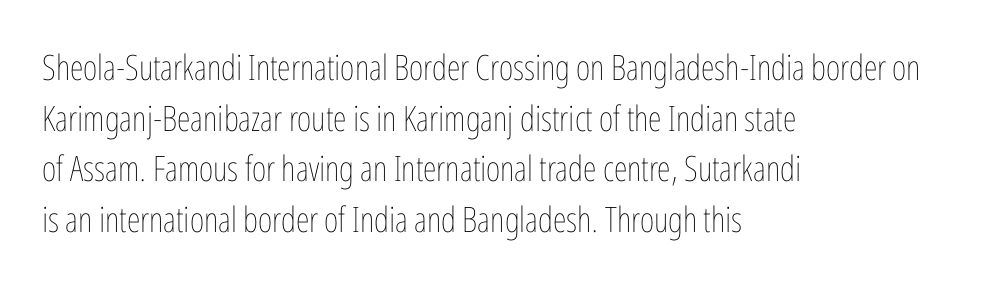
Q: Is the text bold? A: No.
Q: Is the text italic (slanted)? A: No, it is upright.
Q: Is the text underlined? A: No.
Q: How is the paragraph aligned? A: Left-aligned.
Q: Is the spacing between letters normal or unusually wide? A: Normal.
Q: Is the spacing between lines tight, normal or loose? A: Normal.
Q: Width (condensed, normal, or wide)? A: Condensed.
Q: Stroke contrast? A: Low.
Q: x-height? A: Medium.
Q: Monospaced? A: No.
